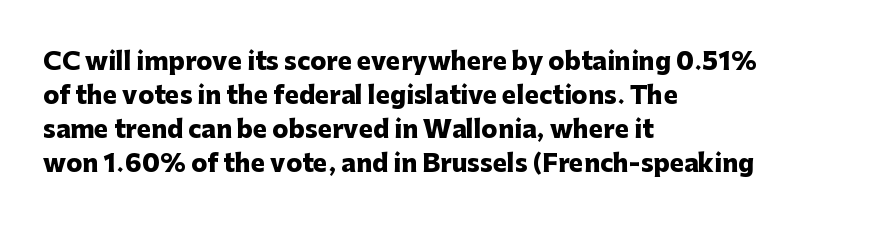
Q: Is the text bold? A: Yes.
Q: Is the text italic (slanted)? A: No, it is upright.
Q: Is the text underlined? A: No.
Q: How is the paragraph aligned? A: Left-aligned.
Q: Is the spacing between letters normal or unusually wide? A: Normal.
Q: Is the spacing between lines tight, normal or loose? A: Normal.
